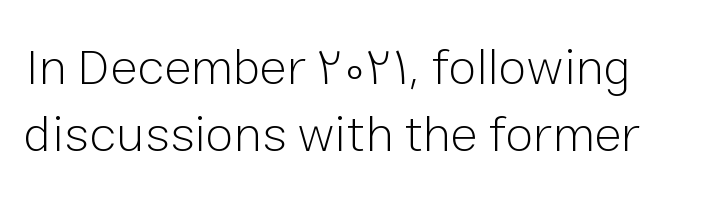
{"serif": "no", "italic": "no", "bold": "no", "weight": "light", "width": "normal", "stroke_contrast": "low", "x_height": "medium", "monospaced": "no", "underline": "no", "line_spacing": "normal", "line_spacing_ratio": 1.32, "letter_spacing": "normal", "letter_spacing_em": 0.0, "glyph_px": 51}
